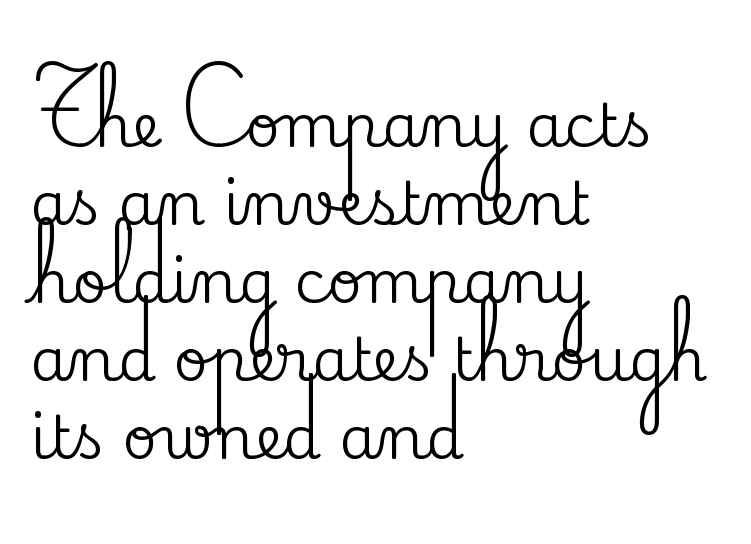
The image shows 60 px serif type, upright; set left-aligned, normal line spacing (1.3x), normal letter spacing, not underlined; medium stroke contrast and a small x-height.
